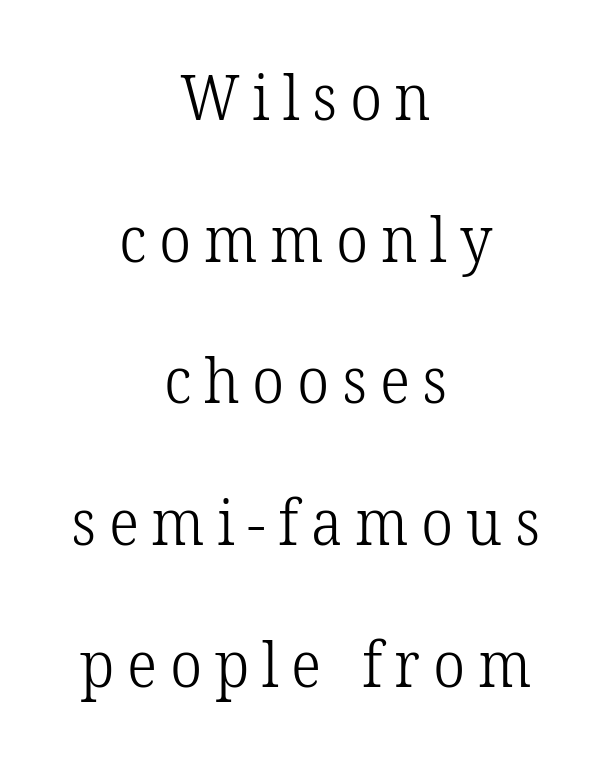
Q: Is the text bold? A: No.
Q: Is the text italic (slanted)? A: No, it is upright.
Q: Is the typeface a serif or a sans-serif typeface? A: Serif.
Q: Is the text underlined? A: No.
Q: How is the paragraph aligned? A: Centered.
Q: Is the spacing between letters normal or unusually wide? A: Unusually wide.
Q: Is the spacing between lines tight, normal or loose? A: Loose.
Q: Width (condensed, normal, or wide)? A: Normal.
Q: Stroke contrast? A: Low.
Q: x-height? A: Medium.
Q: Monospaced? A: No.
